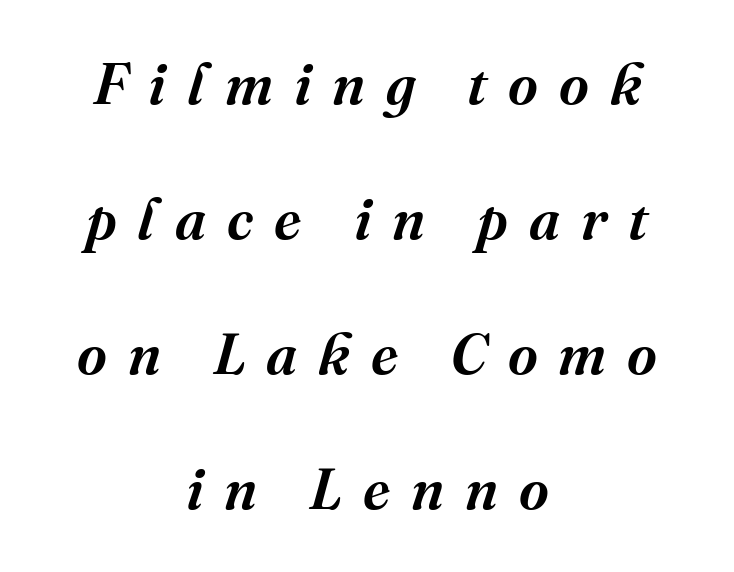
The image shows 58 px serif type, italic (leaning right); set centered, loose line spacing (2.33x), unusually wide letter spacing (+0.36 em), not underlined; medium stroke contrast and a medium x-height.
